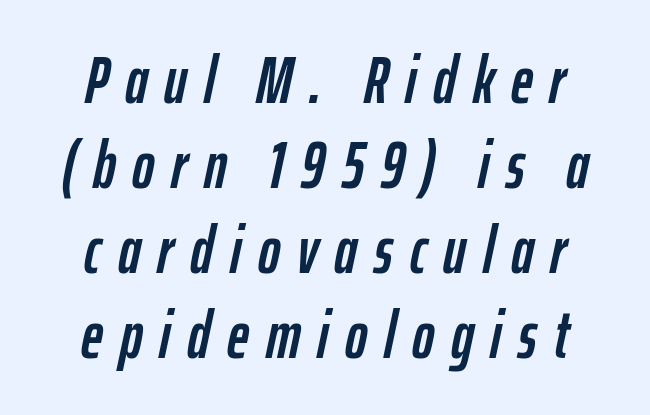
The image shows 67 px condensed type, italic (leaning right); set centered, normal line spacing (1.27x), unusually wide letter spacing (+0.25 em), not underlined; low stroke contrast and a medium x-height.
